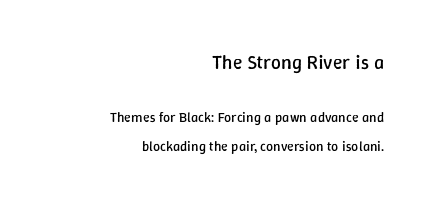
Words float on clear page, feet unadorned. Character size in the leading block exceeds that of the trailing block. Airy leading. Ascenders rise straight up at ninety degrees.
